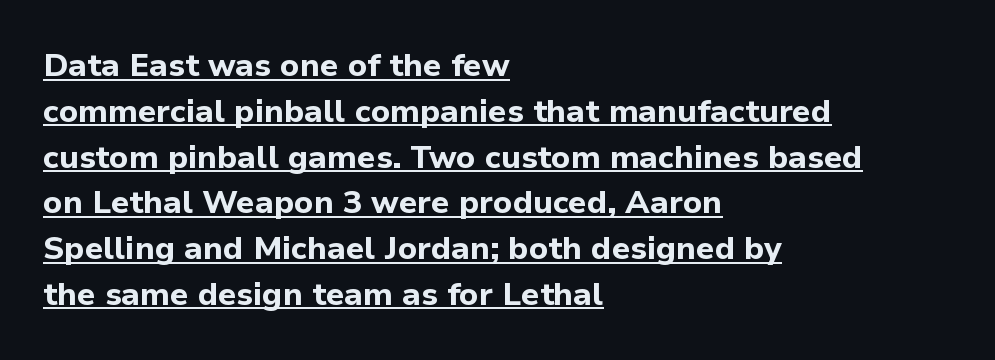
The image shows 32 px bold sans-serif type, upright; set left-aligned, normal line spacing (1.43x), normal letter spacing, underlined; low stroke contrast and a medium x-height.
